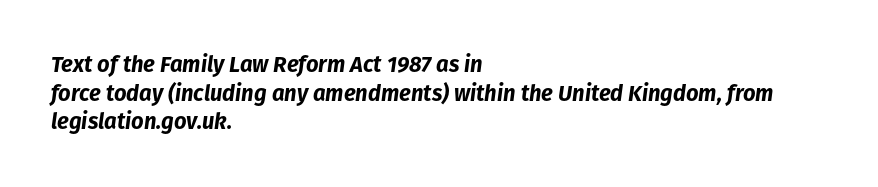
Q: Is the text bold? A: Yes.
Q: Is the text italic (slanted)? A: Yes, it leans right by about 8 degrees.
Q: Is the text underlined? A: No.
Q: How is the paragraph aligned? A: Left-aligned.
Q: Is the spacing between letters normal or unusually wide? A: Normal.
Q: Is the spacing between lines tight, normal or loose? A: Normal.
